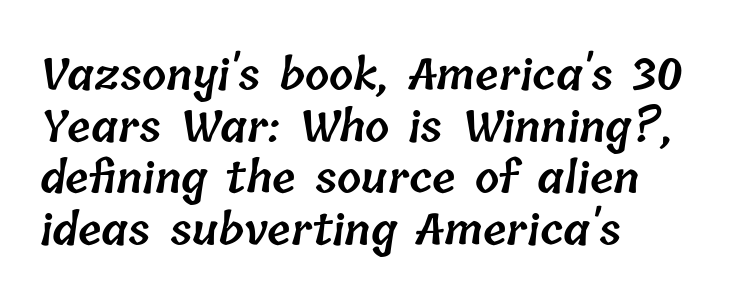
A typesetter would call this proportional, since set widths differ per character. The text block is weighted toward the left margin, trailing off unevenly rightward. Letters rest on an invisible, unmarked baseline. How heavy is the stroke? Medium-heavy — a semibold, shy of bold.
